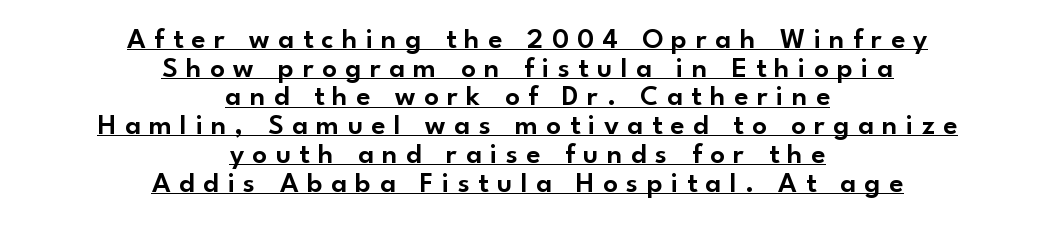
Q: Is the text italic (slanted)? A: No, it is upright.
Q: Is the typeface a serif or a sans-serif typeface? A: Sans-serif.
Q: Is the text underlined? A: Yes.
Q: How is the paragraph aligned? A: Centered.
Q: Is the spacing between letters normal or unusually wide? A: Unusually wide.
Q: Is the spacing between lines tight, normal or loose? A: Tight.
Q: Width (condensed, normal, or wide)? A: Normal.
Q: Stroke contrast? A: Low.
Q: x-height? A: Small.
Q: Monospaced? A: No.
